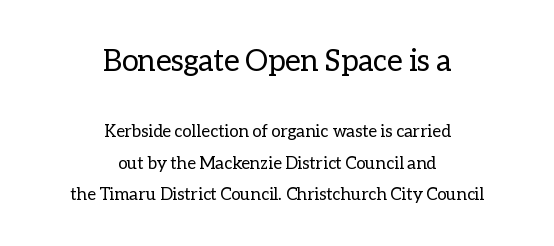
The image shows 30 px regular-weight type, upright; set centered, line spacing 1.85x, normal letter spacing, not underlined; the first (top) block is 1.76x larger; low stroke contrast and a medium x-height.
